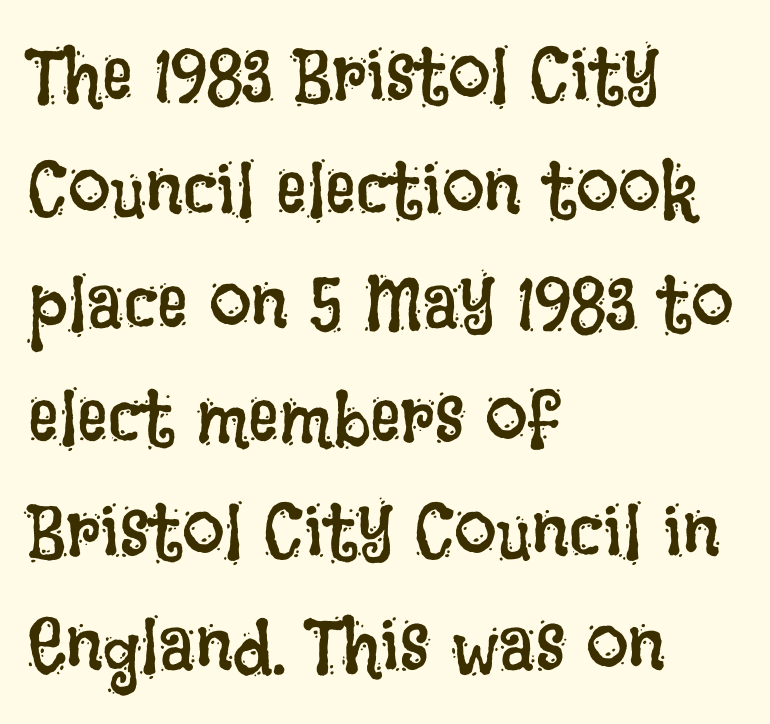
Each row of text sits above clean, open space. Where is the straight margin? On the left. No letter is thick-stroked: the sample isn't bold. Posture: vertical.
